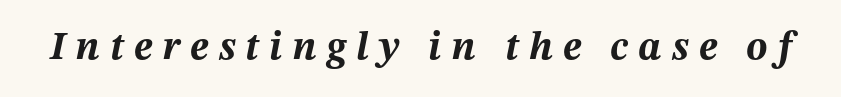
{"italic": "yes", "lean": "right", "slant_degrees": 12, "bold": "yes", "weight": "bold", "width": "normal", "stroke_contrast": "medium", "x_height": "medium", "monospaced": "no", "underline": "no", "letter_spacing": "wide", "letter_spacing_em": 0.25, "glyph_px": 40}
